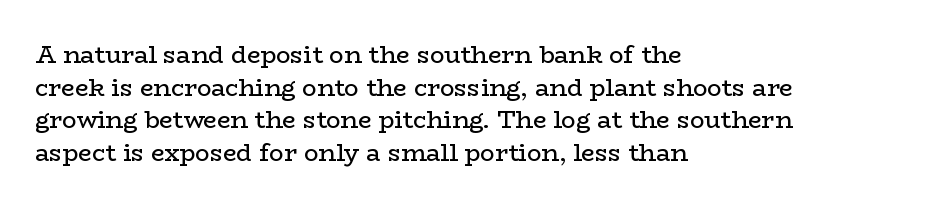
The image shows 24 px text type, upright; set left-aligned, normal line spacing (1.36x), normal letter spacing, not underlined.
